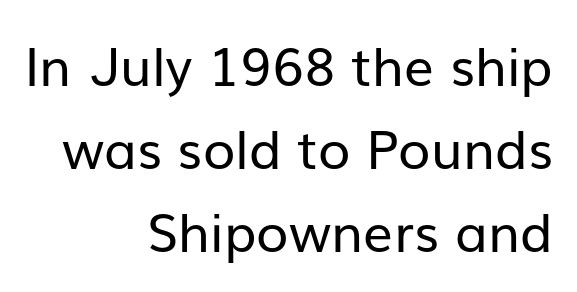
Each line ends at the same right margin while the left side varies. Weight: not bold — regular or lighter. Quick note: not italic, upright. This rendering leaves character spacing at its baseline value. Think of a printed novel: that variable character pitch is what you see here.
